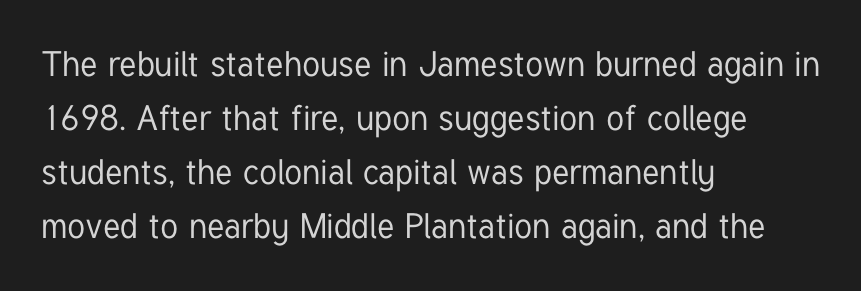
The passage shown stacks its lines at a standard gap. A typesetter would call this zero additional tracking. Does the lettering tilt? It doesn't — this is upright. Casual observation: everything's shoved over to the left. Check where the strokes stop: nothing finishes them off — pure sans.
